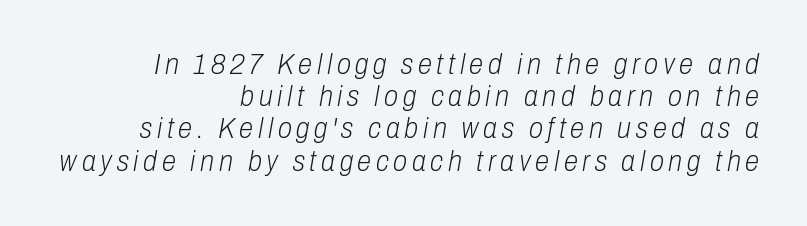
This sample has the flowing, uneven cadence of proportional lettering. These lines stack with their right ends in a neat column. Stroke thickness stays within the range of a standard reading face or lighter. Looking at the ascenders, they clearly lean. The words here are not underlined. Tightly led — the rows are bunched.
